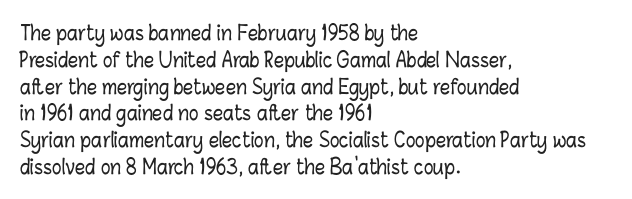
The image shows 20 px text type, upright; set left-aligned, normal line spacing (1.34x), normal letter spacing, not underlined.
